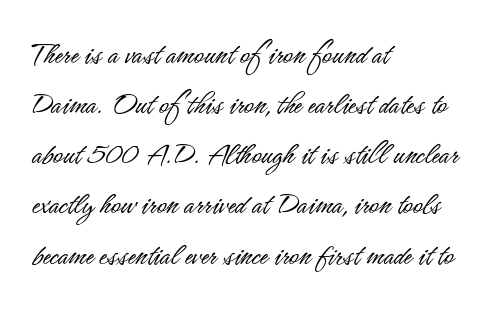
{"serif": "no", "bold": "no", "weight": "light", "width": "condensed", "stroke_contrast": "low", "x_height": "small", "monospaced": "no", "underline": "no", "align": "left", "line_spacing": "normal", "line_spacing_ratio": 1.52, "letter_spacing": "normal", "letter_spacing_em": 0.0, "glyph_px": 33}
